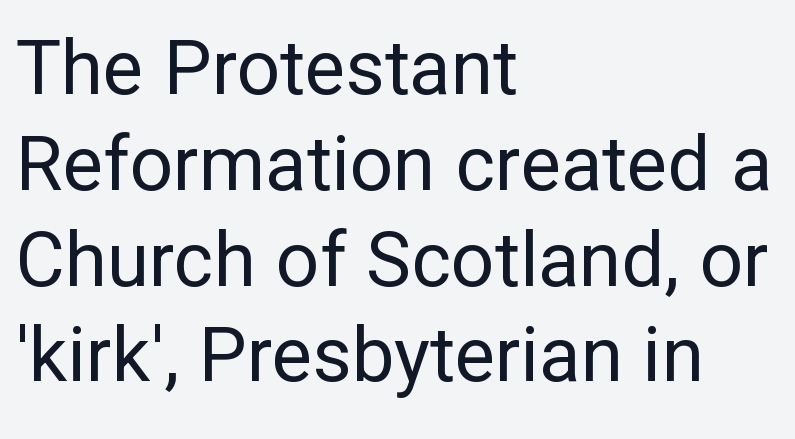
Quick note: underline off. Summary of weight: not heavy and not bold. Unlike a traditional serif, this face leaves its strokes unadorned. In terms of posture, this sample is upright. Tracking value appears to be zero — textbook default spacing.
